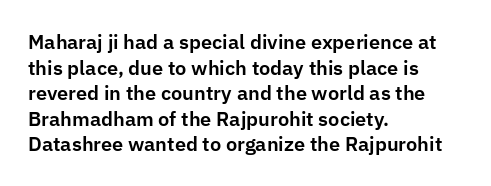
Q: Is the text italic (slanted)? A: No, it is upright.
Q: Is the text underlined? A: No.
Q: How is the paragraph aligned? A: Left-aligned.
Q: Is the spacing between letters normal or unusually wide? A: Normal.
Q: Is the spacing between lines tight, normal or loose? A: Normal.
